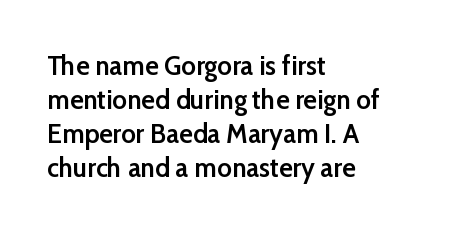
Q: Is the text bold? A: Semi-bold.
Q: Is the text italic (slanted)? A: No, it is upright.
Q: Is the typeface a serif or a sans-serif typeface? A: Sans-serif.
Q: Is the text underlined? A: No.
Q: How is the paragraph aligned? A: Left-aligned.
Q: Is the spacing between letters normal or unusually wide? A: Normal.
Q: Width (condensed, normal, or wide)? A: Normal.
Q: Stroke contrast? A: Low.
Q: x-height? A: Medium.
Q: Monospaced? A: No.
